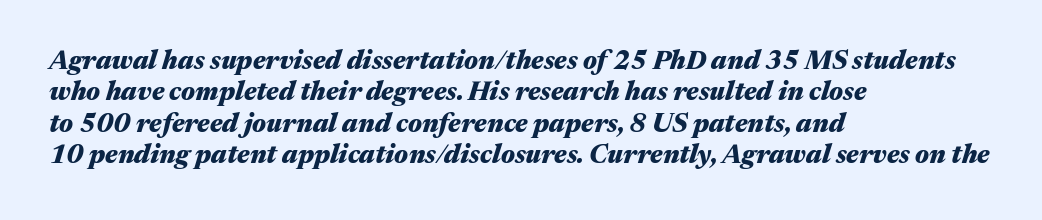
These lines carry a lot of weight — the face is fully bold. Look at the tracking — it's just the regular setting, nothing added. All the whitespace from short lines collects on the right. When letters slant like this, we call the style italic. The glyphs are unaccompanied by any horizontal stroke below them.
